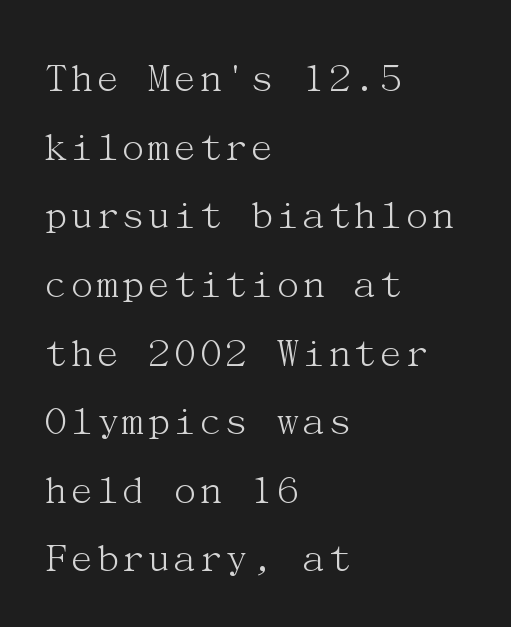
Q: Is the text bold? A: No.
Q: Is the text italic (slanted)? A: No, it is upright.
Q: Is the typeface a serif or a sans-serif typeface? A: Serif.
Q: Is the text underlined? A: No.
Q: How is the paragraph aligned? A: Left-aligned.
Q: Is the spacing between letters normal or unusually wide? A: Normal.
Q: Is the spacing between lines tight, normal or loose? A: Normal.
Q: Width (condensed, normal, or wide)? A: Normal.
Q: Stroke contrast? A: Medium.
Q: x-height? A: Medium.
